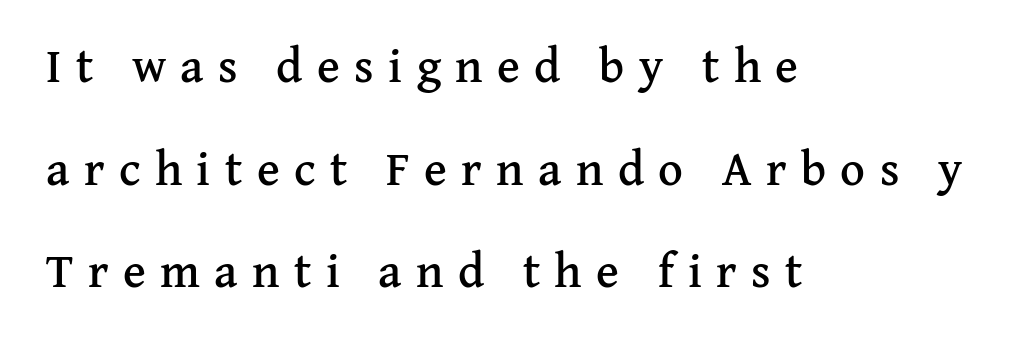
This block would shrink considerably if given ordinary leading; it's expanded now. The font's upright variant was chosen for this text. You can tell from the footed stems that serif type was used. Lines of text with bare space underneath.
